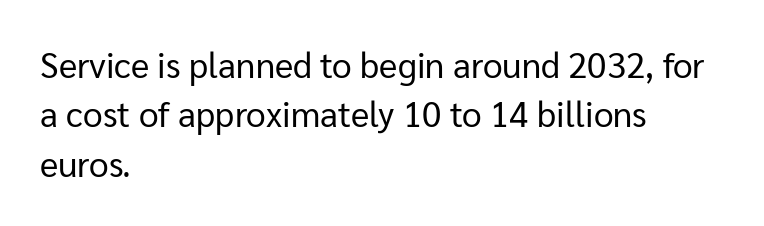
The image shows 35 px regular-weight sans-serif type, upright; set left-aligned, normal line spacing (1.41x), normal letter spacing, not underlined; low stroke contrast and a medium x-height.
